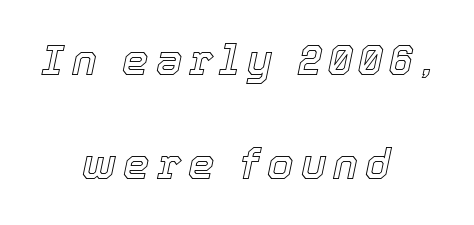
Q: Is the text italic (slanted)? A: Yes, it leans right by about 12 degrees.
Q: Is the text underlined? A: No.
Q: How is the paragraph aligned? A: Centered.
Q: Is the spacing between lines tight, normal or loose? A: Loose.
Q: Width (condensed, normal, or wide)? A: Normal.
Q: x-height? A: Medium.
Q: Monospaced? A: No.
